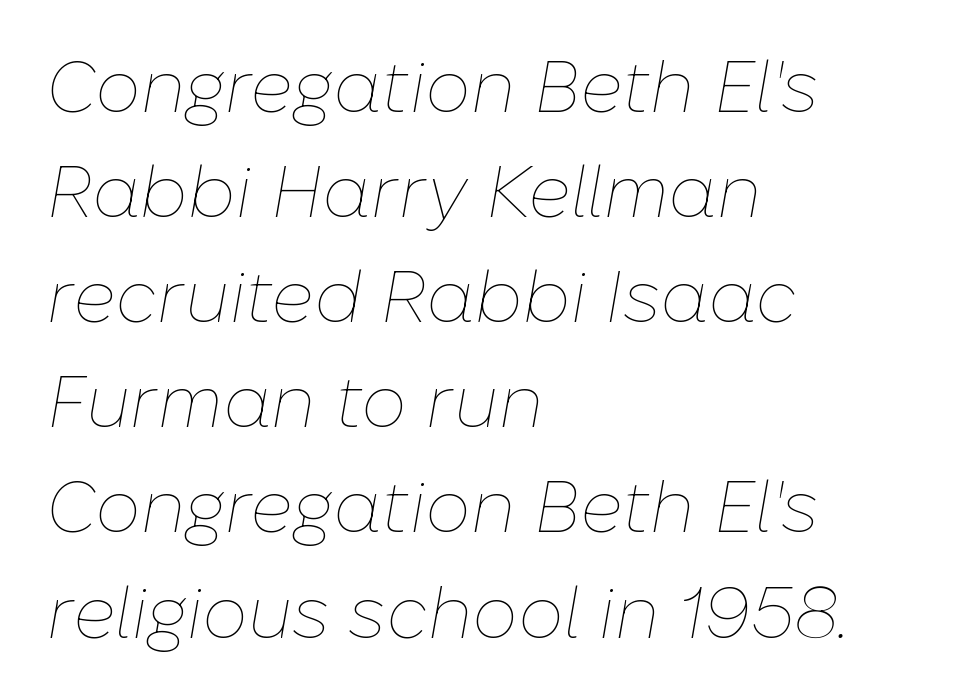
The lines in this sample share a left origin and differ only in where they stop. The leading is moderate, giving the passage an even texture. The horizontal fit of the characters is conventional and even. Weight class: somewhere from thin through regular. Descenders hang freely into open space. This sample has the flowing, uneven cadence of proportional lettering.
